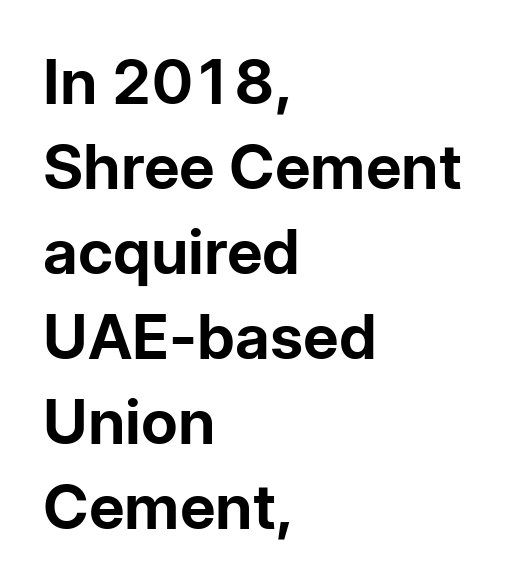
{"serif": "no", "italic": "no", "bold": "yes", "weight": "bold", "width": "normal", "stroke_contrast": "low", "x_height": "medium", "monospaced": "no", "underline": "no", "align": "left", "line_spacing": "normal", "line_spacing_ratio": 1.37, "letter_spacing": "normal", "letter_spacing_em": 0.0, "glyph_px": 62}
